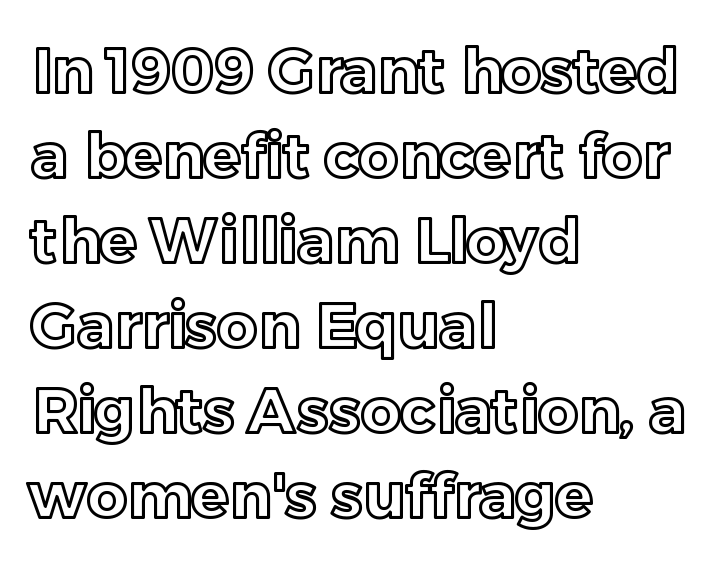
The image shows 62 px text type, upright; set left-aligned, normal line spacing (1.37x), normal letter spacing, not underlined; a medium x-height.
